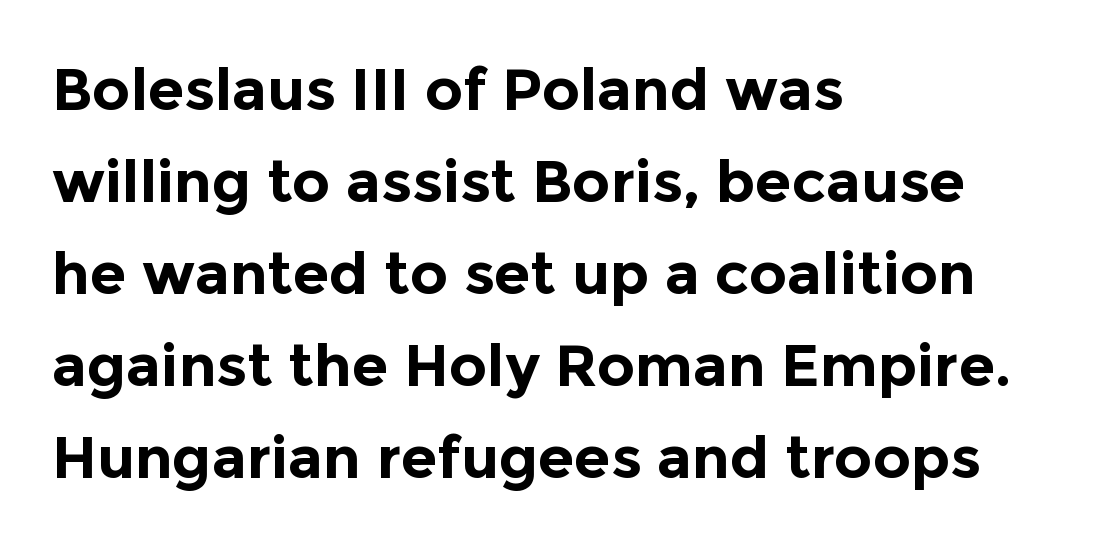
Q: Is the text bold? A: Yes.
Q: Is the text italic (slanted)? A: No, it is upright.
Q: Is the typeface a serif or a sans-serif typeface? A: Sans-serif.
Q: Is the text underlined? A: No.
Q: How is the paragraph aligned? A: Left-aligned.
Q: Is the spacing between letters normal or unusually wide? A: Normal.
Q: Is the spacing between lines tight, normal or loose? A: Normal.
Q: Width (condensed, normal, or wide)? A: Normal.
Q: x-height? A: Medium.
Q: Monospaced? A: No.
